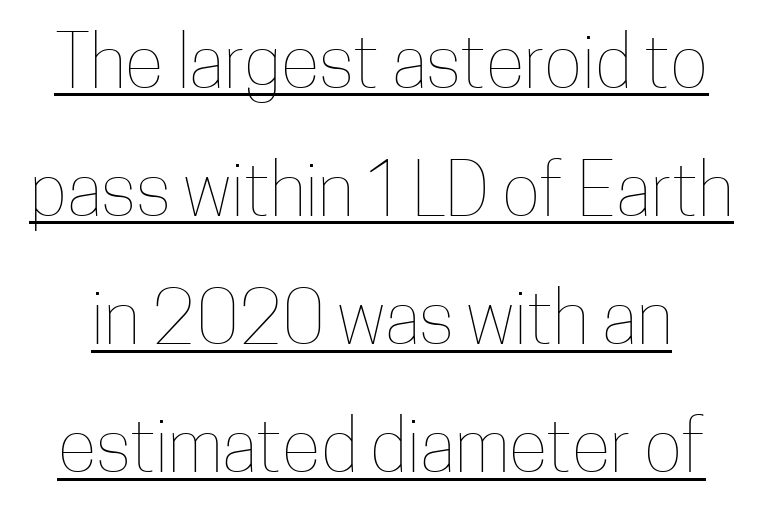
{"italic": "no", "bold": "no", "weight": "thin", "width": "condensed", "stroke_contrast": "low", "x_height": "medium", "monospaced": "no", "underline": "yes", "line_spacing_ratio": 1.78, "letter_spacing": "normal", "letter_spacing_em": 0.0, "glyph_px": 72}
